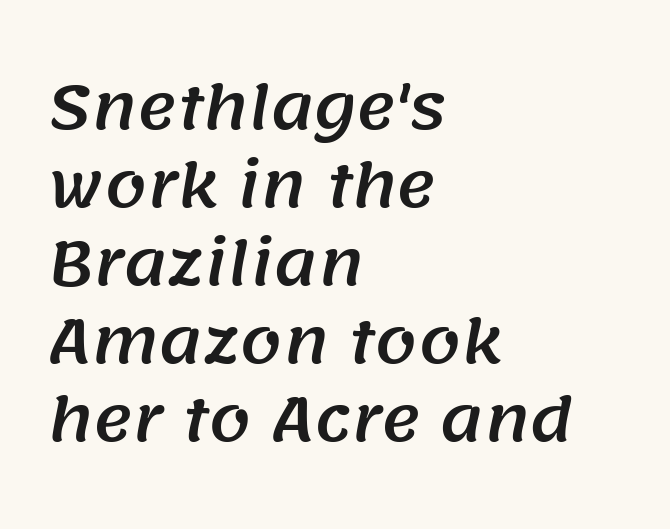
The image shows 60 px sans-serif type; set left-aligned, normal line spacing (1.3x), normal letter spacing, not underlined; medium stroke contrast and a large x-height.
